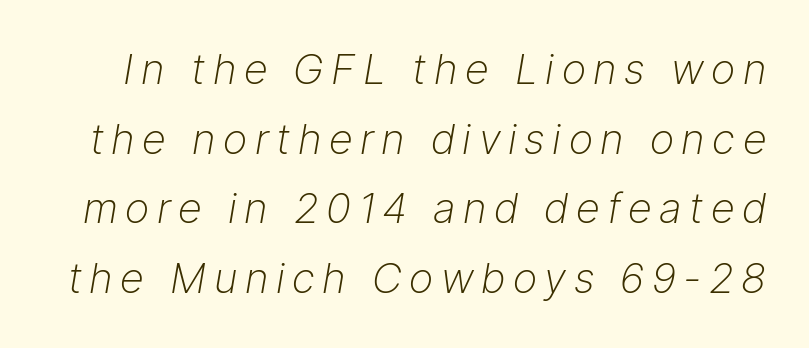
{"italic": "yes", "lean": "right", "slant_degrees": 9, "bold": "no", "weight": "light", "width": "normal", "stroke_contrast": "low", "x_height": "medium", "monospaced": "no", "underline": "no", "line_spacing": "normal", "line_spacing_ratio": 1.66, "glyph_px": 42}
